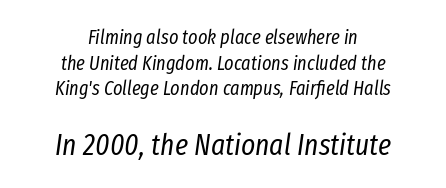
The image shows 30 px regular-weight, condensed type, italic (leaning right); set centered, normal line spacing (1.28x), normal letter spacing, not underlined; the second (bottom) block is 1.5x larger; low stroke contrast and a medium x-height.
